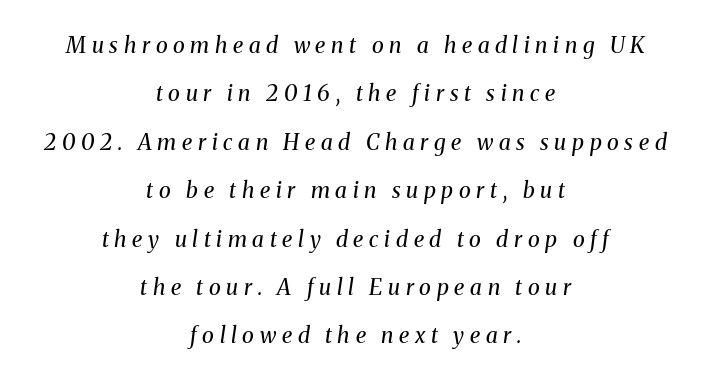
{"italic": "yes", "lean": "right", "slant_degrees": 8, "bold": "no", "underline": "no", "align": "center", "line_spacing": "loose", "line_spacing_ratio": 2.2, "letter_spacing": "wide", "letter_spacing_em": 0.26, "glyph_px": 22}
